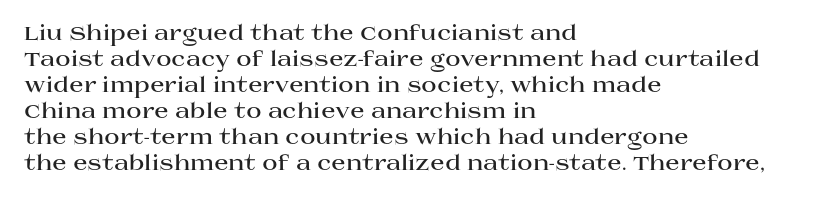
{"italic": "no", "bold": "yes", "underline": "no", "align": "left", "line_spacing_ratio": 1.24, "letter_spacing": "normal", "letter_spacing_em": 0.0, "glyph_px": 21}
